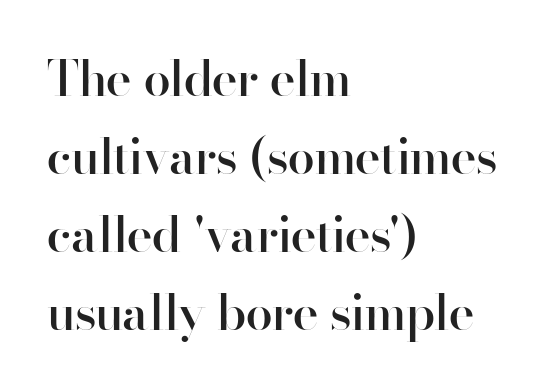
The image shows 49 px semibold sans-serif type, upright; set left-aligned, normal line spacing (1.59x), normal letter spacing, not underlined; high stroke contrast and a small x-height.
